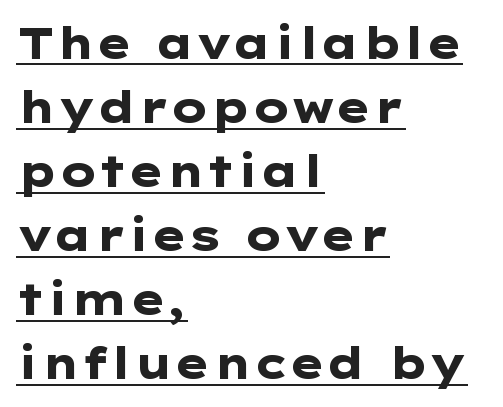
Decoration check: the copy is underlined. Classification — sans serif. Each word holds together tightly as a unit, with standard inter-letter gaps. Rows of type keep a routine distance in the vertical direction. Vertical strokes here are truly vertical. The paragraph has a hard left edge and a soft right edge.
